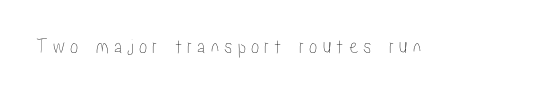
{"italic": "no", "underline": "no", "letter_spacing": "wide", "letter_spacing_em": 0.24, "glyph_px": 21}
